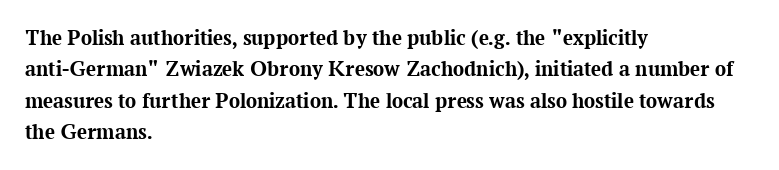
Q: Is the text bold? A: Yes.
Q: Is the text italic (slanted)? A: No, it is upright.
Q: Is the text underlined? A: No.
Q: How is the paragraph aligned? A: Left-aligned.
Q: Is the spacing between letters normal or unusually wide? A: Normal.
Q: Is the spacing between lines tight, normal or loose? A: Normal.
